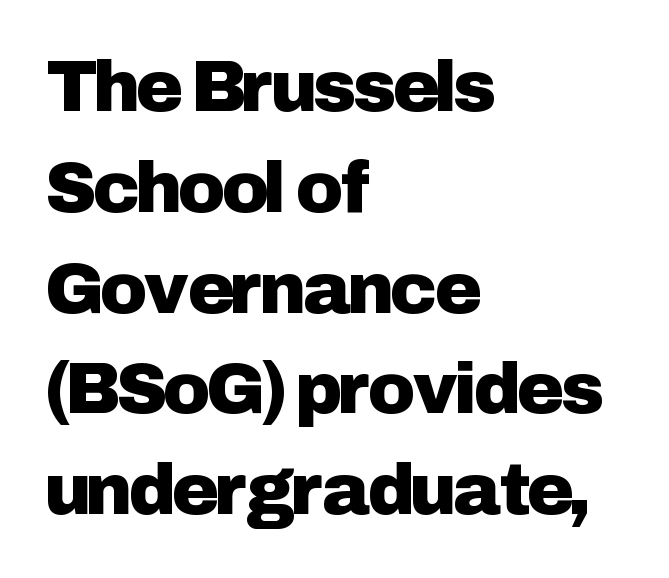
The baseline area is clear. Notice how descenders clear the ascenders below comfortably — that's standard leading. Rendered with straight, roman letterforms. These lines keep a tight, regular rhythm from letter to letter. The text was rendered using a sans face with plain stroke endings. Casual observation: everything's shoved over to the left.
